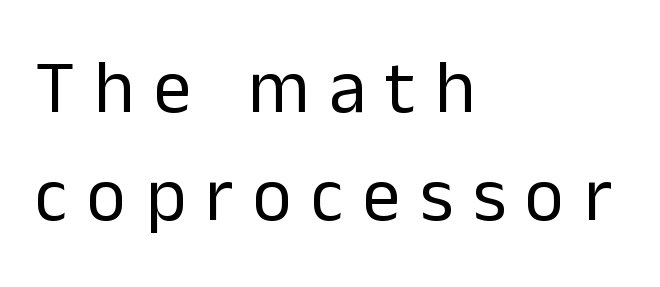
Q: Is the text bold? A: No.
Q: Is the text italic (slanted)? A: No, it is upright.
Q: Is the typeface a serif or a sans-serif typeface? A: Sans-serif.
Q: Is the text underlined? A: No.
Q: How is the paragraph aligned? A: Left-aligned.
Q: Is the spacing between letters normal or unusually wide? A: Unusually wide.
Q: Is the spacing between lines tight, normal or loose? A: Normal.
Q: Width (condensed, normal, or wide)? A: Normal.
Q: Stroke contrast? A: Low.
Q: x-height? A: Medium.
Q: Monospaced? A: No.
